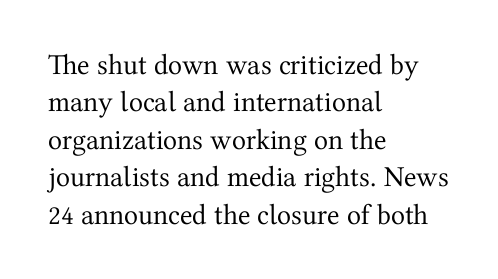
The rag falls on the right side of this text block. Successive baselines arrive at the customary interval. A typesetter would call this proportional, since set widths differ per character. No extra tracking has been applied to these lines. Underline: absent. This sample uses an upright cut, with every glyph sitting square on the baseline.
